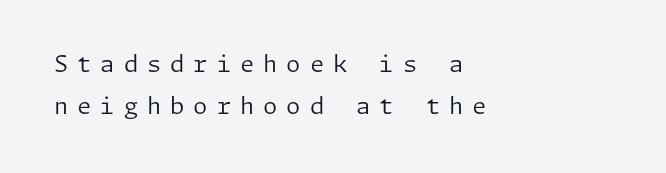
The image shows 23 px text type, upright; set left-aligned, line spacing 1.81x, unusually wide letter spacing (+0.39 em), not underlined.
